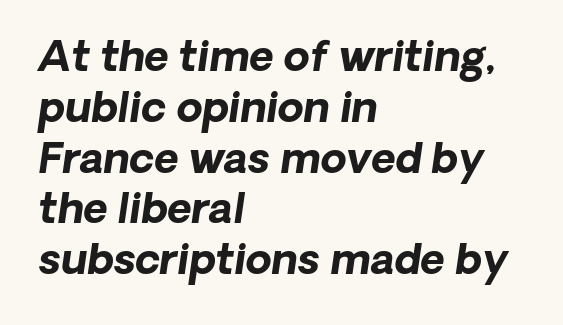
The image shows 42 px bold sans-serif type; set left-aligned, line spacing 1.21x, normal letter spacing, not underlined; low stroke contrast and a medium x-height.
